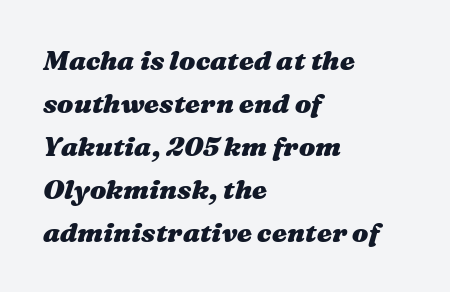
Q: Is the text bold? A: Yes.
Q: Is the text italic (slanted)? A: Yes, it leans right by about 16 degrees.
Q: Is the text underlined? A: No.
Q: How is the paragraph aligned? A: Left-aligned.
Q: Is the spacing between letters normal or unusually wide? A: Normal.
Q: Is the spacing between lines tight, normal or loose? A: Normal.
